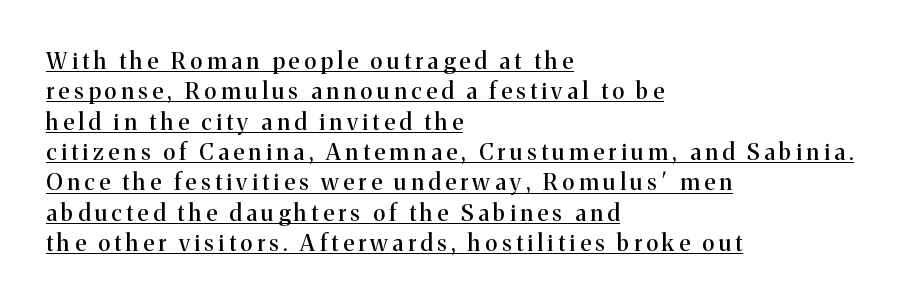
The image shows 23 px text type, upright; set left-aligned, normal line spacing (1.32x), unusually wide letter spacing (+0.2 em), underlined.
